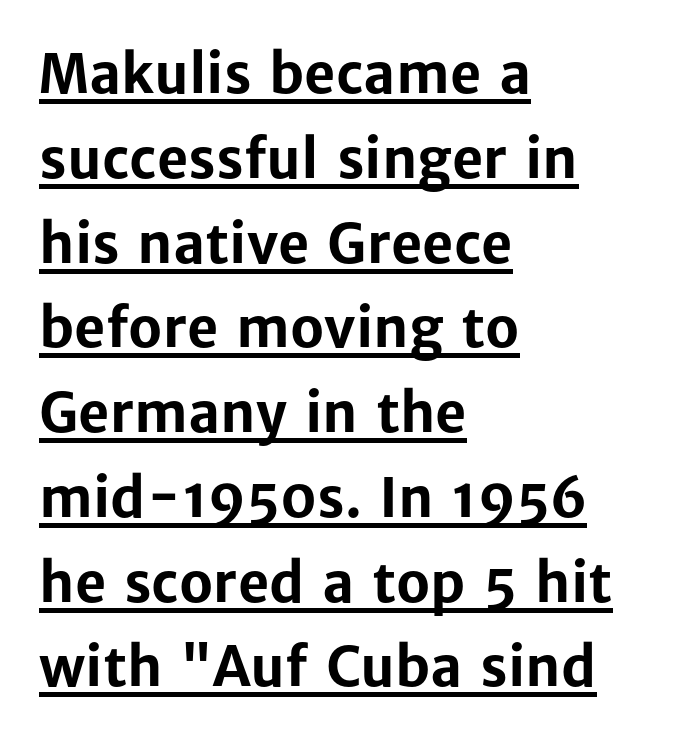
{"serif": "no", "italic": "no", "bold": "yes", "weight": "bold", "width": "normal", "stroke_contrast": "low", "x_height": "medium", "monospaced": "no", "underline": "yes", "align": "left", "line_spacing": "normal", "line_spacing_ratio": 1.57, "letter_spacing": "normal", "letter_spacing_em": 0.0, "glyph_px": 54}
